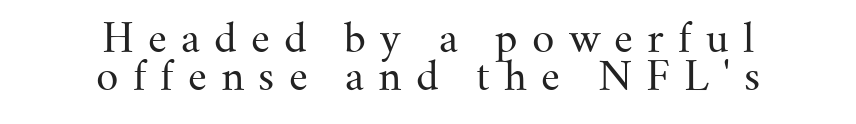
The lettering stays uniformly vertical, giving the passage a roman look. No heavy texture on the line: the type isn't bold. Underline: absent. Cramped leading.
